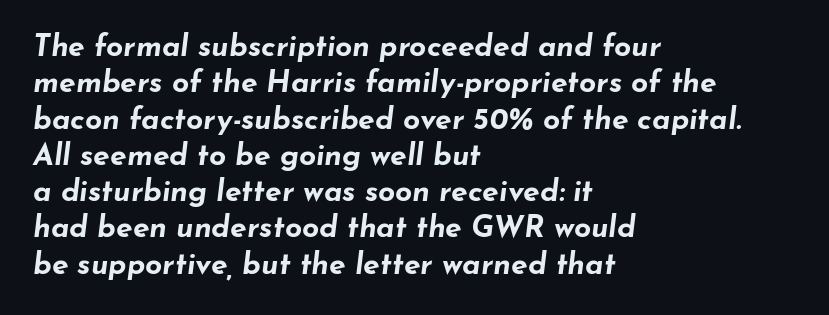
The image shows 30 px bold, wide type, italic (leaning right); set left-aligned, line spacing 1.21x, normal letter spacing, not underlined; low stroke contrast and a small x-height.
